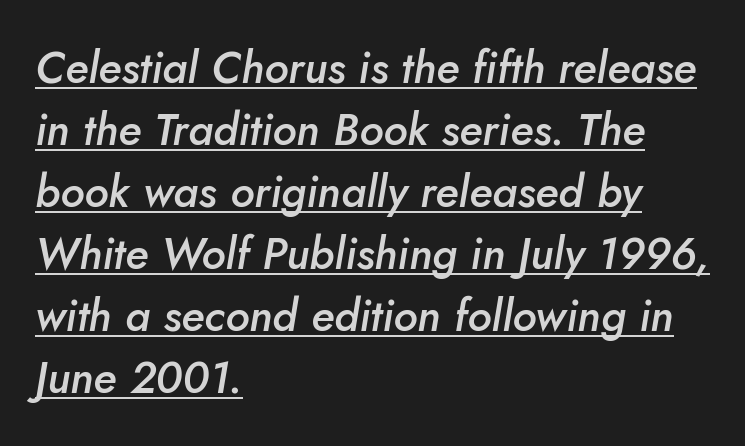
The image shows 44 px semibold type, italic (leaning right); set left-aligned, normal line spacing (1.41x), normal letter spacing, underlined; low stroke contrast and a small x-height.
